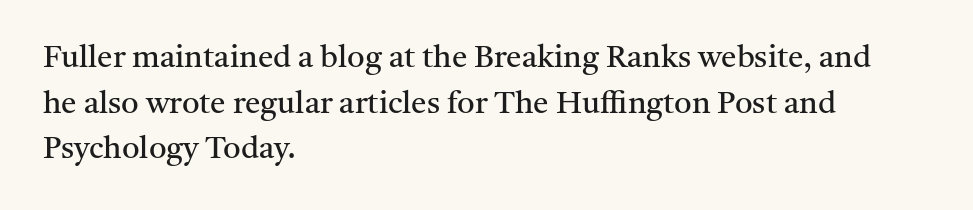
The image shows 31 px regular-weight serif type, upright; set left-aligned, normal line spacing (1.47x), normal letter spacing, not underlined; medium stroke contrast and a medium x-height.
